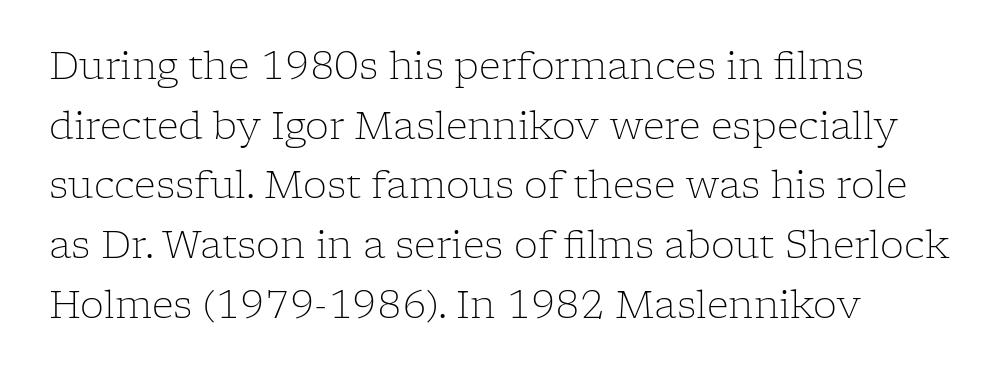
Q: Is the text bold? A: No.
Q: Is the text italic (slanted)? A: No, it is upright.
Q: Is the typeface a serif or a sans-serif typeface? A: Serif.
Q: Is the text underlined? A: No.
Q: How is the paragraph aligned? A: Left-aligned.
Q: Is the spacing between letters normal or unusually wide? A: Normal.
Q: Is the spacing between lines tight, normal or loose? A: Normal.
Q: Width (condensed, normal, or wide)? A: Normal.
Q: Stroke contrast? A: Low.
Q: x-height? A: Medium.
Q: Monospaced? A: No.
